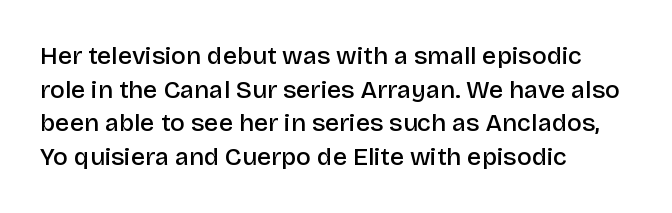
Is there any slant? The stems are plumb. Only glyphs here, with clear space below each row. A fair bit of extra ink — the face is semibold, not bold. Honestly, the row spacing looks completely unremarkable. These lines stack with their left ends in a neat column.
